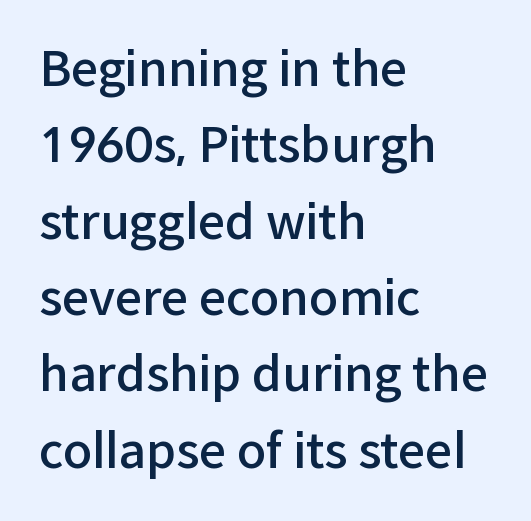
The image shows 48 px semibold sans-serif type, upright; set left-aligned, normal line spacing (1.59x), normal letter spacing, not underlined; low stroke contrast and a medium x-height.
